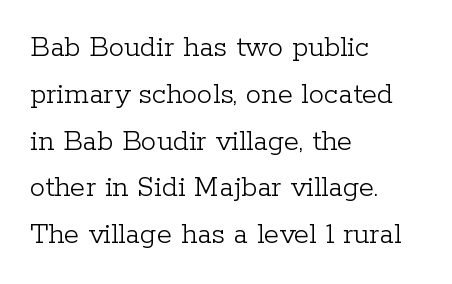
{"serif": "yes", "italic": "no", "bold": "no", "weight": "light", "width": "normal", "stroke_contrast": "low", "x_height": "medium", "monospaced": "no", "underline": "no", "align": "left", "line_spacing": "normal", "line_spacing_ratio": 1.51, "letter_spacing": "normal", "letter_spacing_em": 0.0, "glyph_px": 31}
